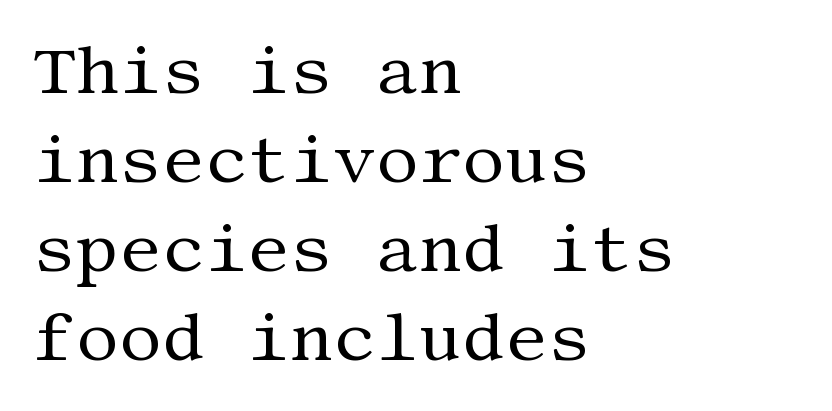
The image shows 67 px regular-weight serif type, upright; set left-aligned, normal line spacing (1.33x), normal letter spacing, not underlined; medium stroke contrast and a large x-height.
